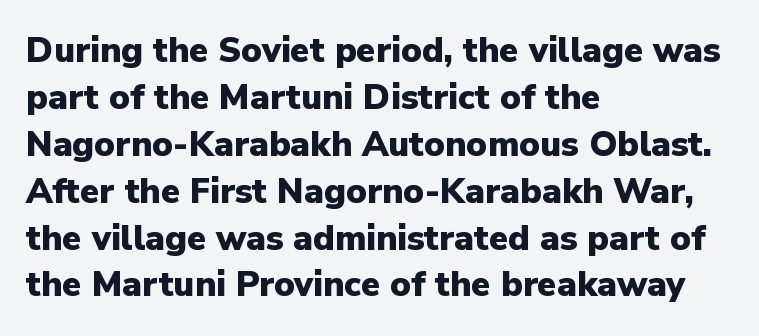
{"serif": "no", "italic": "no", "bold": "yes", "weight": "heavy", "width": "normal", "stroke_contrast": "low", "x_height": "medium", "monospaced": "no", "underline": "no", "align": "left", "line_spacing": "normal", "line_spacing_ratio": 1.34, "letter_spacing": "normal", "letter_spacing_em": 0.0, "glyph_px": 35}
